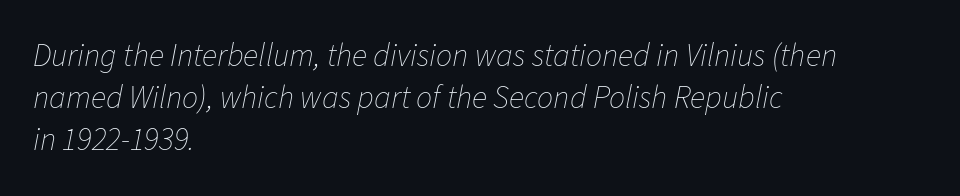
The rows are spaced the way most documents space them. This sample has the flowing, uneven cadence of proportional lettering. If you drew a line through each stem, it would be angled. Caption: multi-line text, flush left, ragged right. Has an underline been added? It has not. Nothing heavy about these letters — not bold at all.
